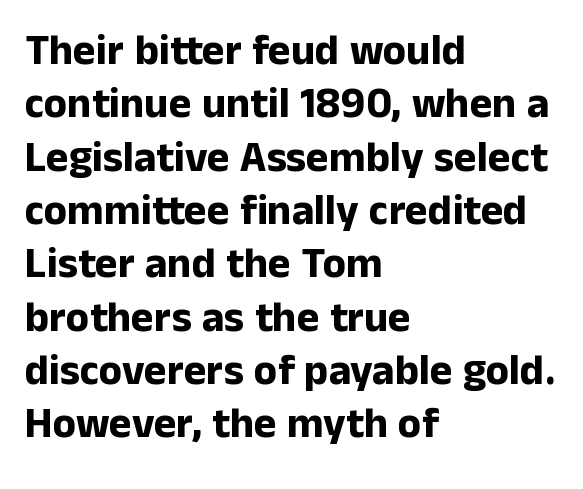
{"serif": "no", "italic": "no", "bold": "yes", "weight": "bold", "width": "normal", "stroke_contrast": "low", "x_height": "medium", "monospaced": "no", "underline": "no", "align": "left", "line_spacing_ratio": 1.24, "letter_spacing": "normal", "letter_spacing_em": 0.0, "glyph_px": 43}
